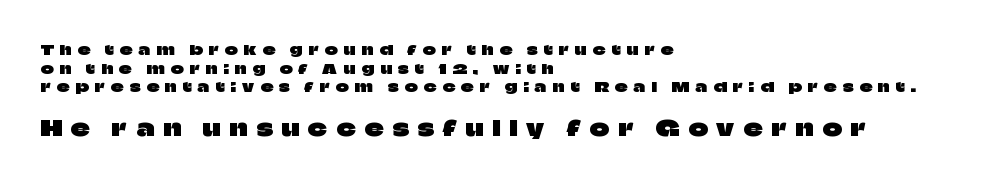
The image shows 21 px text type, upright; set left-aligned, normal line spacing (1.33x), unusually wide letter spacing (+0.43 em), not underlined; the second (bottom) block is 1.5x larger.
